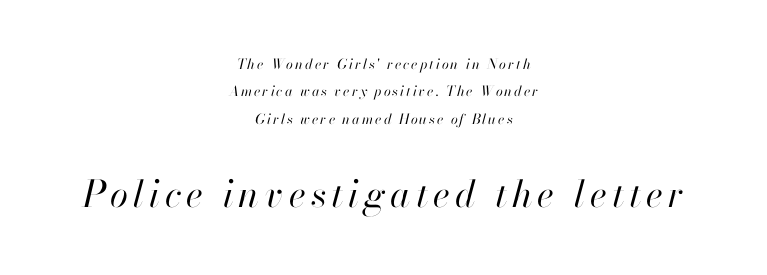
Q: Is the text bold? A: No.
Q: Is the text italic (slanted)? A: Yes, it leans right by about 13 degrees.
Q: Is the text underlined? A: No.
Q: How is the paragraph aligned? A: Centered.
Q: Is the spacing between lines tight, normal or loose? A: Loose.
Q: Which block of text is set in a larger size, the first (top) or the second (bottom)? A: The second (bottom) one.
Q: Width (condensed, normal, or wide)? A: Normal.
Q: Stroke contrast? A: High.
Q: x-height? A: Small.
Q: Monospaced? A: No.
